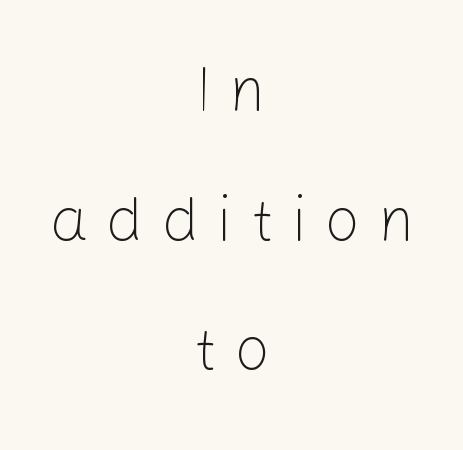
Q: Is the text bold? A: No.
Q: Is the text italic (slanted)? A: No, it is upright.
Q: Is the typeface a serif or a sans-serif typeface? A: Sans-serif.
Q: Is the text underlined? A: No.
Q: How is the paragraph aligned? A: Centered.
Q: Is the spacing between letters normal or unusually wide? A: Unusually wide.
Q: Is the spacing between lines tight, normal or loose? A: Loose.
Q: Width (condensed, normal, or wide)? A: Normal.
Q: Stroke contrast? A: Low.
Q: x-height? A: Medium.
Q: Monospaced? A: No.
